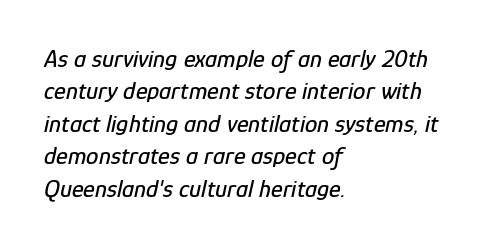
Q: Is the text italic (slanted)? A: Yes, it leans right by about 12 degrees.
Q: Is the text underlined? A: No.
Q: How is the paragraph aligned? A: Left-aligned.
Q: Is the spacing between letters normal or unusually wide? A: Normal.
Q: Is the spacing between lines tight, normal or loose? A: Normal.
